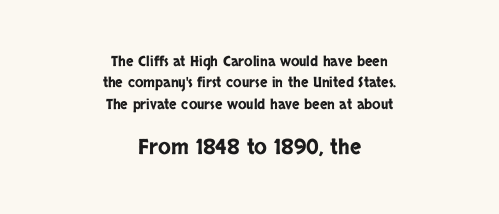
A student would call this center alignment; a typographer would say set centered. Honestly, the row spacing looks completely unremarkable. A roman cut, with each character standing at attention. What stands out about the letter spacing? Nothing — it is the standard amount. The later block is typeset at a bigger size than the earlier block.
